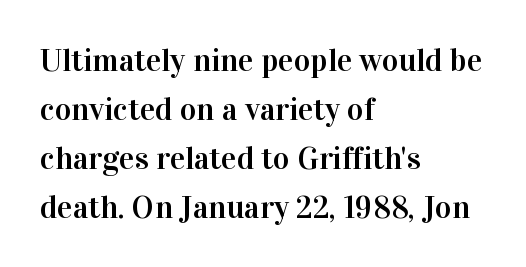
Q: Is the text italic (slanted)? A: No, it is upright.
Q: Is the typeface a serif or a sans-serif typeface? A: Serif.
Q: Is the text underlined? A: No.
Q: How is the paragraph aligned? A: Left-aligned.
Q: Is the spacing between letters normal or unusually wide? A: Normal.
Q: Is the spacing between lines tight, normal or loose? A: Normal.
Q: Width (condensed, normal, or wide)? A: Normal.
Q: Stroke contrast? A: High.
Q: x-height? A: Medium.
Q: Monospaced? A: No.
